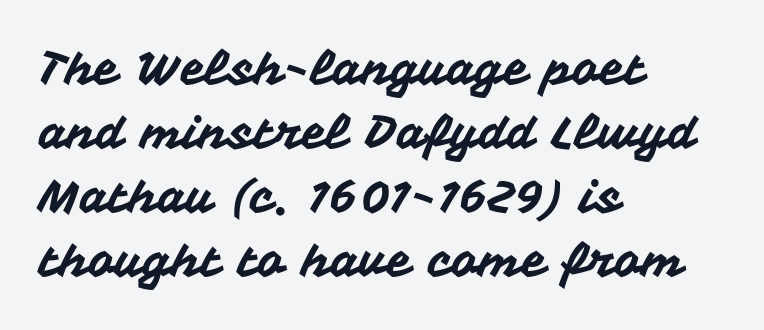
{"serif": "no", "width": "normal", "stroke_contrast": "medium", "x_height": "medium", "monospaced": "no", "underline": "no", "align": "left", "line_spacing": "normal", "line_spacing_ratio": 1.39, "letter_spacing": "normal", "letter_spacing_em": 0.0, "glyph_px": 46}
